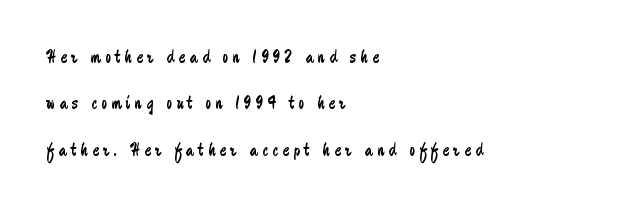
These lines stand farther apart than default settings would place them. Stroke mass is kept to a normal reading level or below. Short note: letters widely spaced. Teacher's note: observe the even left margin — that is flush-left alignment. Quick note: underline off.
